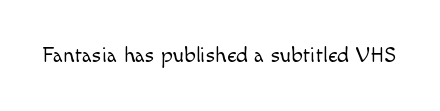
Q: Is the text bold? A: No.
Q: Is the text italic (slanted)? A: No, it is upright.
Q: Is the text underlined? A: No.
Q: Is the spacing between letters normal or unusually wide? A: Normal.
